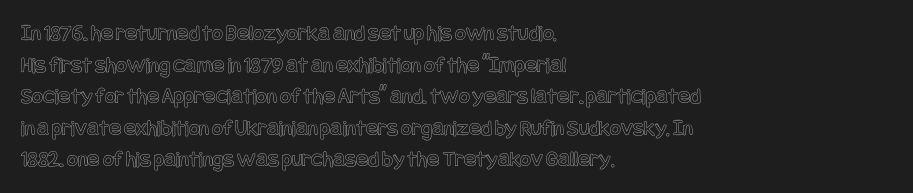
{"italic": "no", "underline": "no", "align": "left", "line_spacing": "normal", "line_spacing_ratio": 1.37, "letter_spacing": "normal", "letter_spacing_em": 0.0, "glyph_px": 23}
